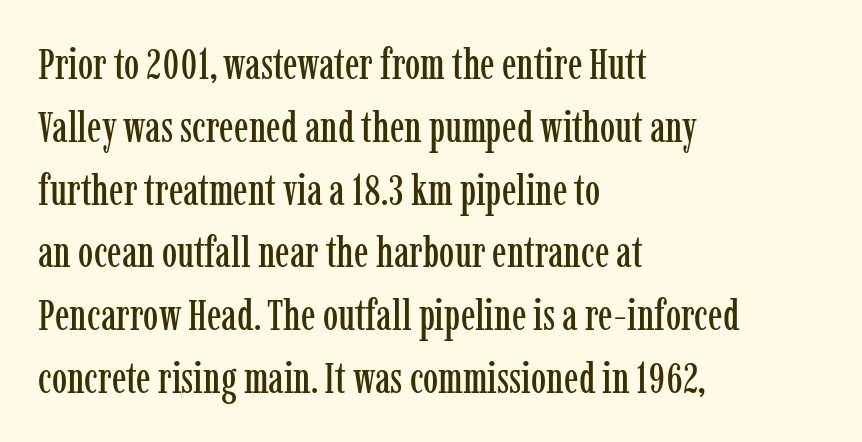
{"serif": "yes", "italic": "no", "width": "condensed", "stroke_contrast": "low", "x_height": "medium", "monospaced": "no", "underline": "no", "align": "left", "line_spacing": "normal", "line_spacing_ratio": 1.46, "letter_spacing": "normal", "letter_spacing_em": 0.0, "glyph_px": 43}
